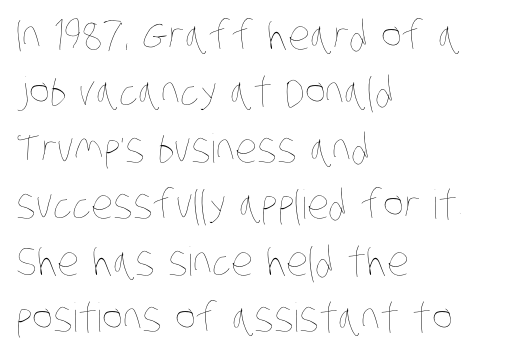
{"bold": "no", "weight": "thin", "width": "condensed", "stroke_contrast": "low", "x_height": "large", "monospaced": "no", "underline": "no", "align": "left", "line_spacing": "normal", "line_spacing_ratio": 1.41, "letter_spacing": "normal", "letter_spacing_em": 0.0, "glyph_px": 40}
